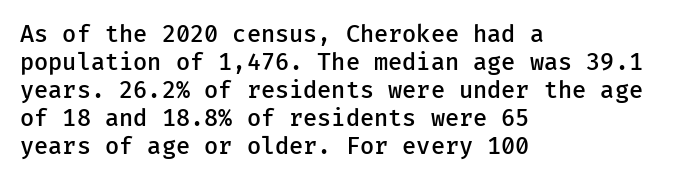
{"italic": "no", "bold": "semi", "underline": "no", "align": "left", "line_spacing_ratio": 1.22, "letter_spacing": "normal", "letter_spacing_em": 0.0, "glyph_px": 23}
